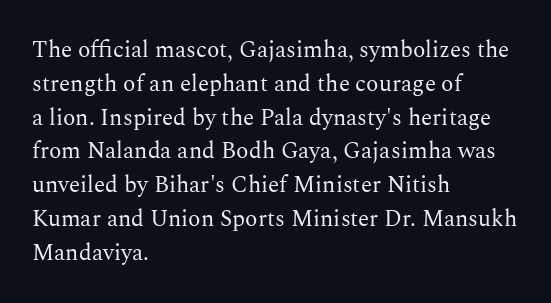
The image shows 23 px text type, upright; set left-aligned, normal line spacing (1.47x), normal letter spacing, not underlined.
